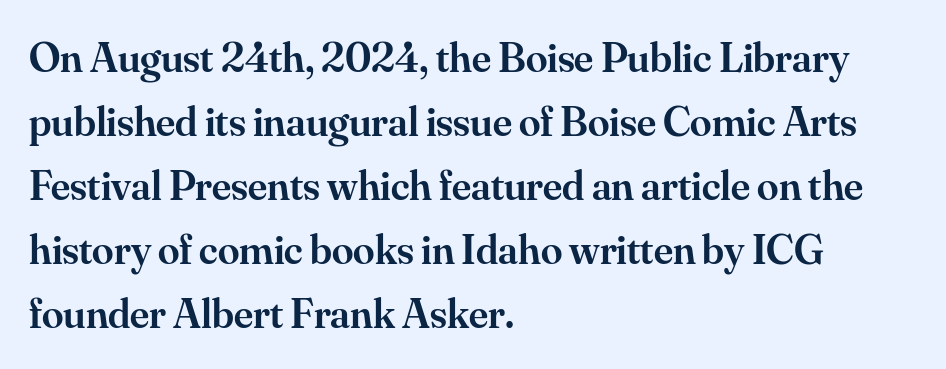
{"serif": "yes", "italic": "no", "bold": "semi", "weight": "semibold", "width": "normal", "stroke_contrast": "medium", "x_height": "small", "monospaced": "no", "underline": "no", "align": "left", "line_spacing": "normal", "line_spacing_ratio": 1.49, "letter_spacing": "normal", "letter_spacing_em": 0.0, "glyph_px": 43}
